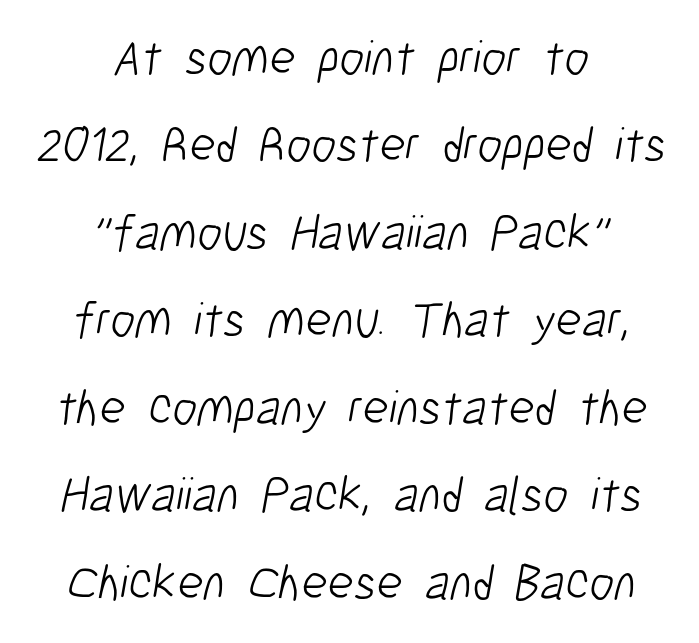
This sample has the flowing, uneven cadence of proportional lettering. Centered paragraph, ragged on both sides. Think standard paragraph weight, or any step lighter than that. The glyphs are unaccompanied by any horizontal stroke below them.
